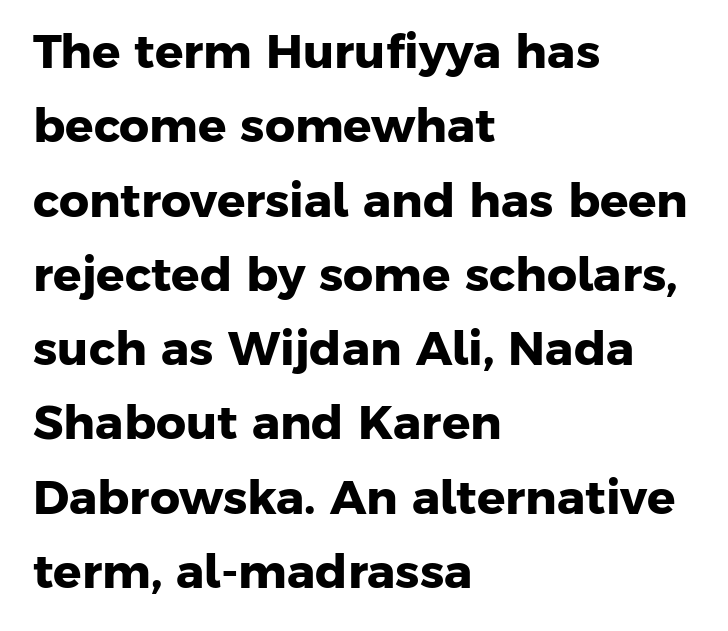
{"serif": "no", "bold": "yes", "weight": "heavy", "width": "normal", "stroke_contrast": "low", "x_height": "medium", "monospaced": "no", "underline": "no", "align": "left", "line_spacing": "normal", "line_spacing_ratio": 1.58, "letter_spacing": "normal", "letter_spacing_em": 0.0, "glyph_px": 47}
